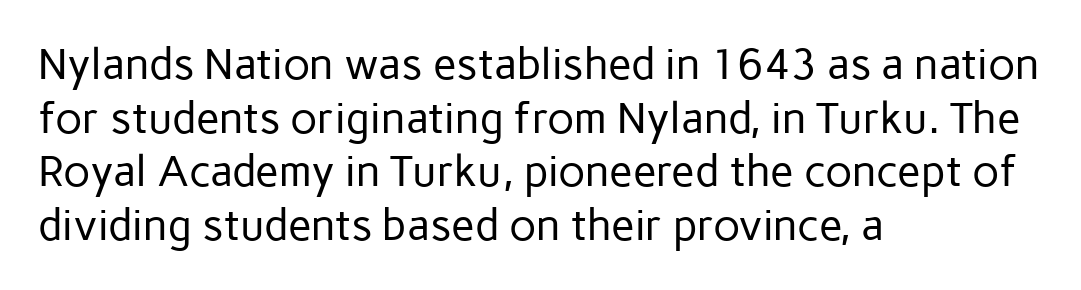
Q: Is the text bold? A: No.
Q: Is the text italic (slanted)? A: No, it is upright.
Q: Is the typeface a serif or a sans-serif typeface? A: Sans-serif.
Q: Is the text underlined? A: No.
Q: How is the paragraph aligned? A: Left-aligned.
Q: Is the spacing between letters normal or unusually wide? A: Normal.
Q: Is the spacing between lines tight, normal or loose? A: Normal.
Q: Width (condensed, normal, or wide)? A: Normal.
Q: Stroke contrast? A: Low.
Q: x-height? A: Medium.
Q: Monospaced? A: No.
